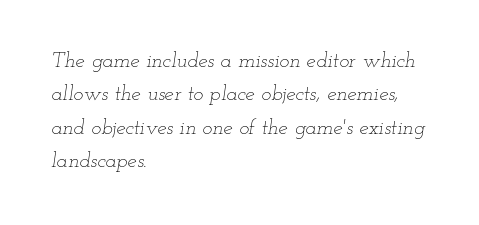
{"italic": "yes", "lean": "right", "slant_degrees": 12, "bold": "no", "underline": "no", "align": "left", "line_spacing": "normal", "line_spacing_ratio": 1.59, "letter_spacing": "normal", "letter_spacing_em": 0.0, "glyph_px": 21}
